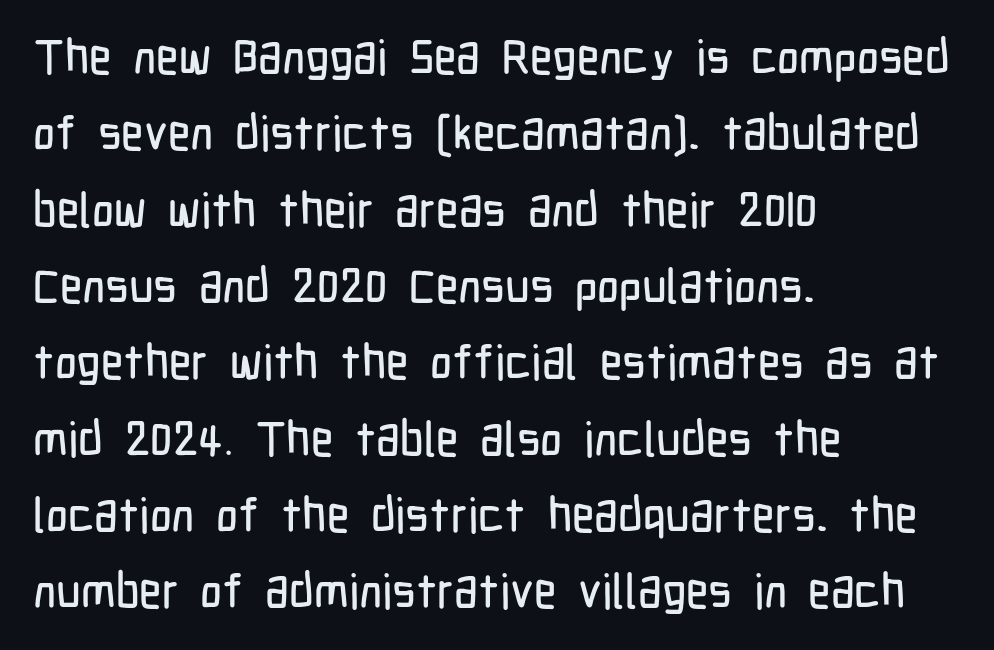
The letters stand upright; this is a roman face. Looks like regular typesetting: each glyph gets only the width it needs. Check where the strokes stop: nothing finishes them off — pure sans. The rendering anchors every line to the left-hand side. Each new line begins a customary step beneath the previous one. A clean baseline with only descenders dipping below it.
